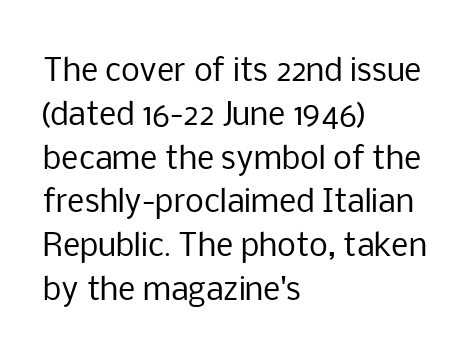
Q: Is the text bold? A: No.
Q: Is the text italic (slanted)? A: No, it is upright.
Q: Is the typeface a serif or a sans-serif typeface? A: Sans-serif.
Q: Is the text underlined? A: No.
Q: How is the paragraph aligned? A: Left-aligned.
Q: Is the spacing between letters normal or unusually wide? A: Normal.
Q: Is the spacing between lines tight, normal or loose? A: Normal.
Q: Width (condensed, normal, or wide)? A: Normal.
Q: Stroke contrast? A: Low.
Q: x-height? A: Medium.
Q: Monospaced? A: No.
